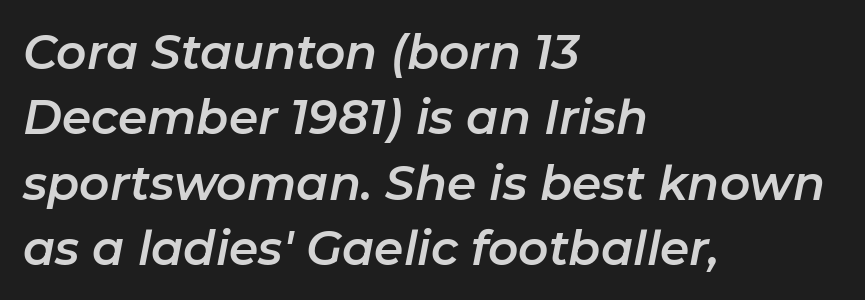
Q: Is the text italic (slanted)? A: Yes, it leans right by about 11 degrees.
Q: Is the text underlined? A: No.
Q: How is the paragraph aligned? A: Left-aligned.
Q: Is the spacing between letters normal or unusually wide? A: Normal.
Q: Is the spacing between lines tight, normal or loose? A: Normal.
Q: Width (condensed, normal, or wide)? A: Normal.
Q: Stroke contrast? A: Low.
Q: x-height? A: Medium.
Q: Monospaced? A: No.
